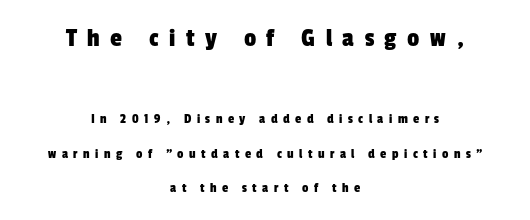
The image shows 27 px text type; set centered, loose line spacing (2.47x), unusually wide letter spacing (+0.39 em), not underlined; the first (top) block is 1.93x larger.
